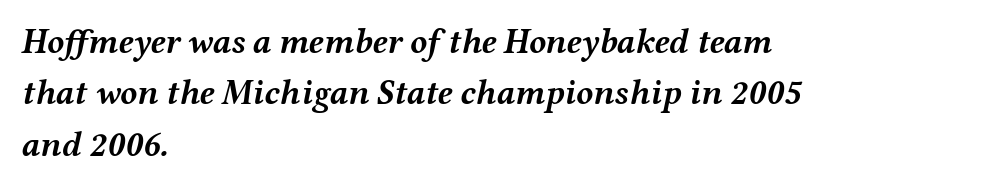
{"italic": "yes", "lean": "right", "slant_degrees": 12, "bold": "yes", "weight": "semibold", "width": "wide", "stroke_contrast": "medium", "x_height": "medium", "monospaced": "no", "underline": "no", "align": "left", "line_spacing": "normal", "line_spacing_ratio": 1.47, "letter_spacing": "normal", "letter_spacing_em": 0.0, "glyph_px": 35}
